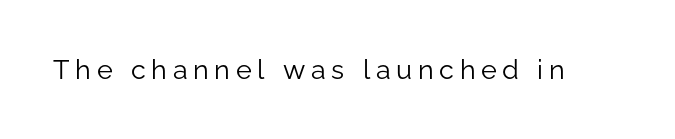
Q: Is the text bold? A: No.
Q: Is the text italic (slanted)? A: No, it is upright.
Q: Is the text underlined? A: No.
Q: Is the spacing between letters normal or unusually wide? A: Unusually wide.
